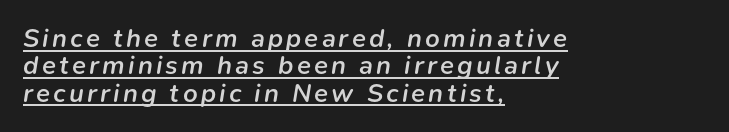
The rendering uses a semibold face; strokes are thickened but not to full bold. These lines huddle together more closely than default settings would place them. These lines were composed using italics. Somebody hit Ctrl+U on this one — the words are underlined. Compared with a centered layout, this one pins lines to the left instead.
